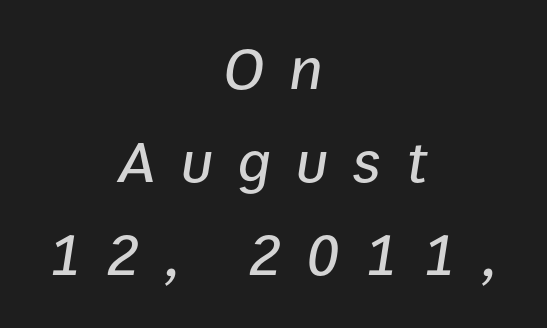
Q: Is the text italic (slanted)? A: Yes, it leans right by about 9 degrees.
Q: Is the text underlined? A: No.
Q: How is the paragraph aligned? A: Centered.
Q: Is the spacing between letters normal or unusually wide? A: Unusually wide.
Q: Is the spacing between lines tight, normal or loose? A: Normal.
Q: Width (condensed, normal, or wide)? A: Normal.
Q: Stroke contrast? A: Low.
Q: x-height? A: Medium.
Q: Monospaced? A: No.
